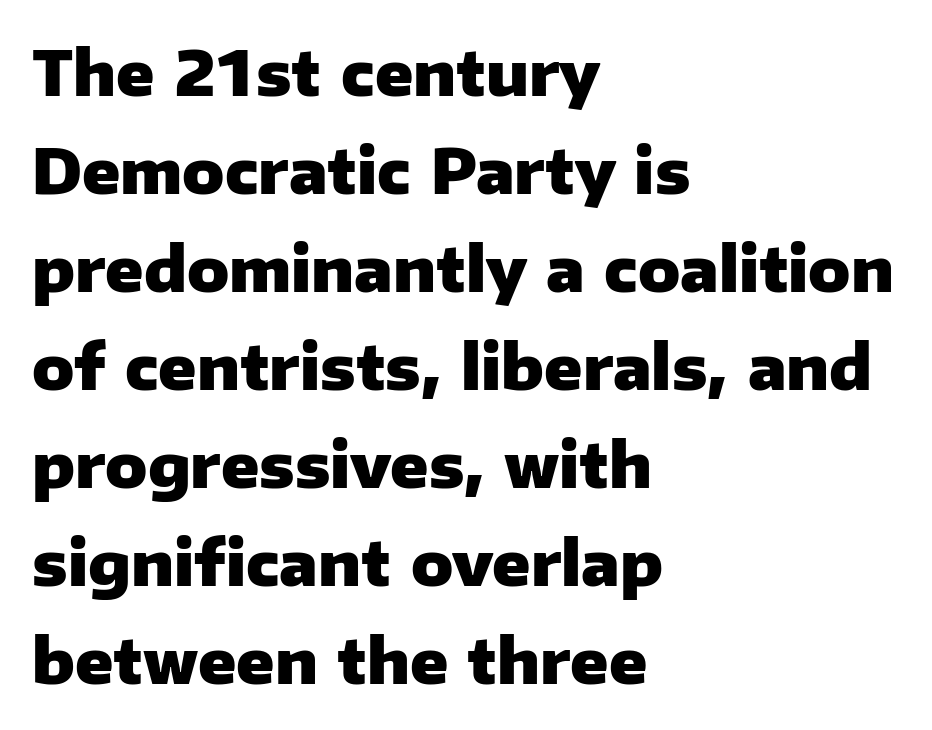
The image shows 62 px heavy sans-serif type, upright; set left-aligned, normal line spacing (1.58x), normal letter spacing, not underlined; low stroke contrast and a medium x-height.
